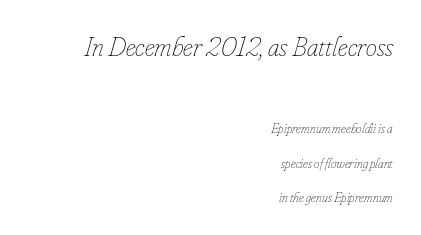
{"italic": "yes", "lean": "right", "slant_degrees": 16, "bold": "no", "weight": "thin", "width": "condensed", "stroke_contrast": "low", "x_height": "small", "monospaced": "no", "underline": "no", "align": "right", "line_spacing": "loose", "line_spacing_ratio": 2.46, "letter_spacing": "normal", "letter_spacing_em": 0.0, "larger_block": "first", "size_ratio": 2.0, "glyph_px": 28}
